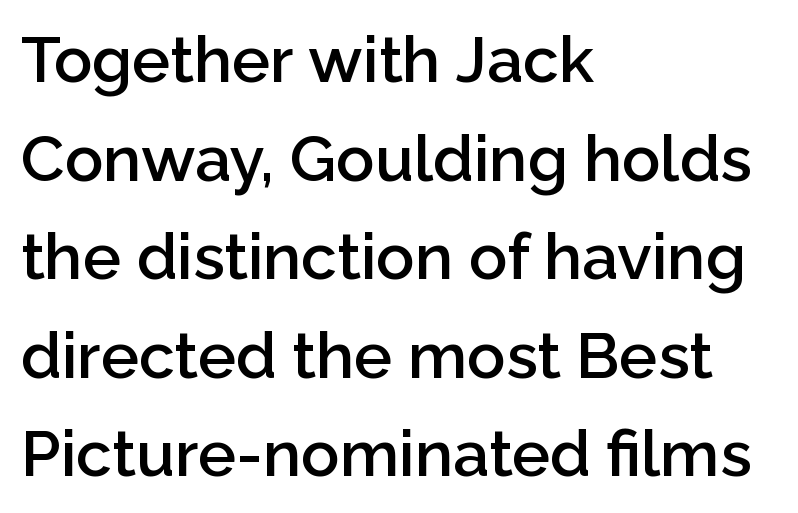
Q: Is the text bold? A: Semi-bold.
Q: Is the text italic (slanted)? A: No, it is upright.
Q: Is the typeface a serif or a sans-serif typeface? A: Sans-serif.
Q: Is the text underlined? A: No.
Q: How is the paragraph aligned? A: Left-aligned.
Q: Is the spacing between letters normal or unusually wide? A: Normal.
Q: Is the spacing between lines tight, normal or loose? A: Normal.
Q: Width (condensed, normal, or wide)? A: Normal.
Q: Stroke contrast? A: Low.
Q: x-height? A: Medium.
Q: Monospaced? A: No.
